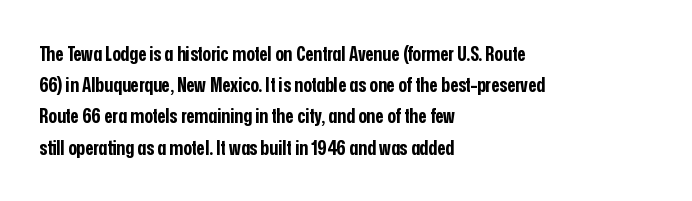
{"italic": "no", "bold": "yes", "underline": "no", "align": "left", "line_spacing": "normal", "line_spacing_ratio": 1.56, "letter_spacing": "normal", "letter_spacing_em": 0.0, "glyph_px": 20}
